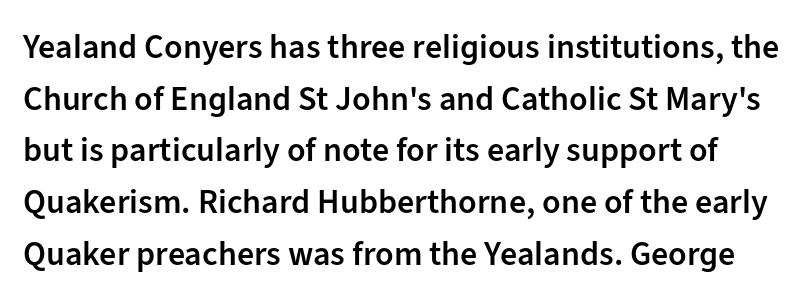
The image shows 34 px semibold sans-serif type, upright; set normal line spacing (1.52x), normal letter spacing, not underlined; low stroke contrast and a medium x-height.
